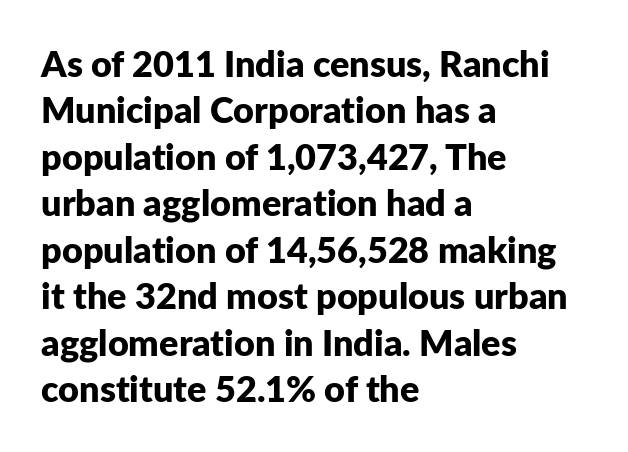
The image shows 36 px bold sans-serif type, upright; set left-aligned, normal line spacing (1.29x), normal letter spacing, not underlined; low stroke contrast and a medium x-height.
